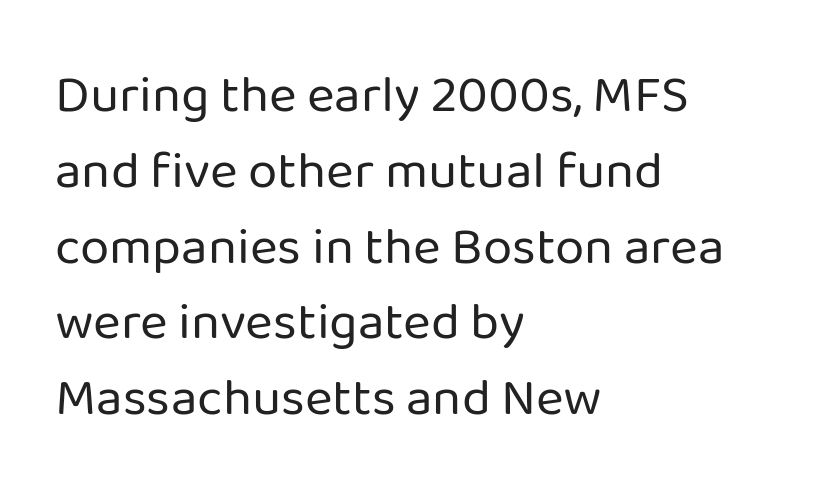
Q: Is the text bold? A: No.
Q: Is the text italic (slanted)? A: No, it is upright.
Q: Is the typeface a serif or a sans-serif typeface? A: Sans-serif.
Q: Is the text underlined? A: No.
Q: How is the paragraph aligned? A: Left-aligned.
Q: Is the spacing between letters normal or unusually wide? A: Normal.
Q: Is the spacing between lines tight, normal or loose? A: Normal.
Q: Width (condensed, normal, or wide)? A: Normal.
Q: Stroke contrast? A: Low.
Q: x-height? A: Medium.
Q: Monospaced? A: No.
